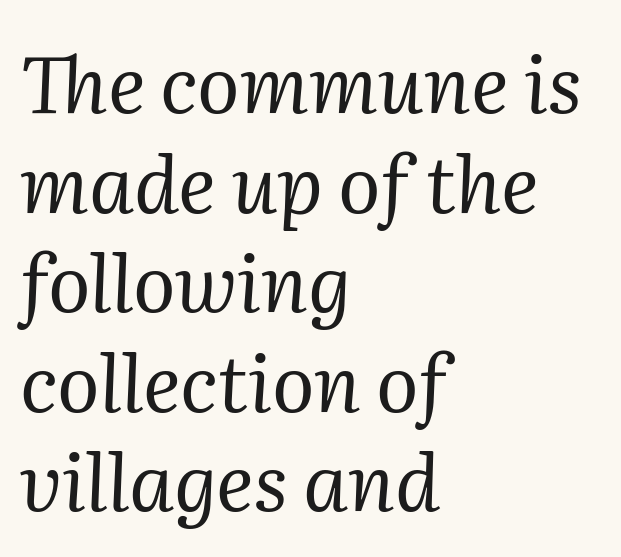
Type without underlining. The tracking reads as untouched default to a designer's eye. You can tell it's italic because the verticals aren't actually vertical. The typeface has the unassuming heft of standard copy or less. A serif font was chosen for this passage. Is there much room between lines? A standard amount, neither cramped nor airy.
